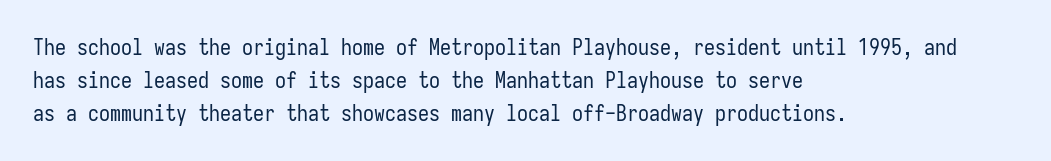
In terms of leading, this rendering sits right in the middle. Quick note: not italic, upright. Stems here are at most as thick as an everyday book face. Letter spacing: default.
